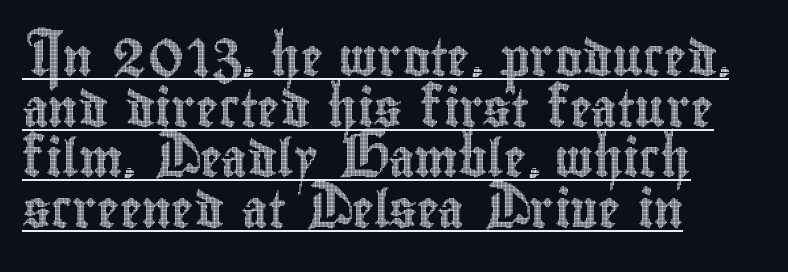
The vertical gap from one line to the next is medium. Underline: present. This rendering leaves character spacing at its baseline value. Style check: upright. Every row of glyphs begins at an identical x-position on the left.
